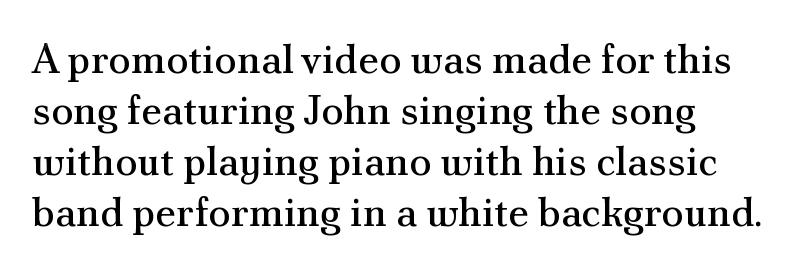
{"serif": "yes", "italic": "no", "bold": "no", "weight": "regular", "width": "normal", "stroke_contrast": "medium", "x_height": "small", "monospaced": "no", "underline": "no", "align": "left", "line_spacing_ratio": 1.24, "letter_spacing": "normal", "letter_spacing_em": 0.0, "glyph_px": 41}
